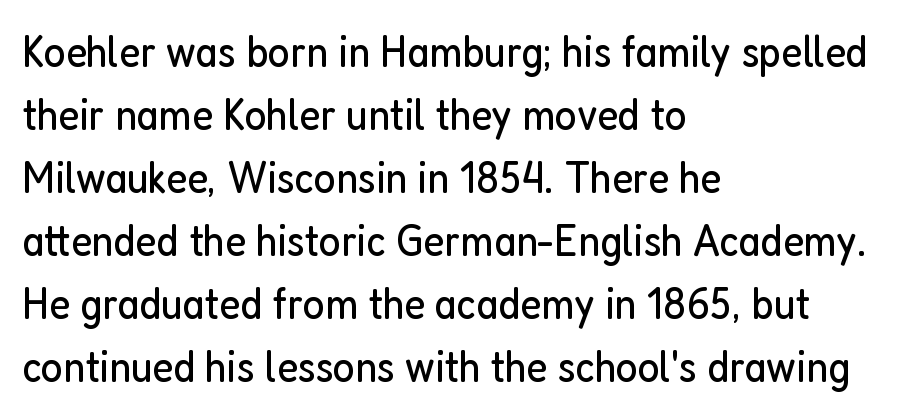
{"serif": "no", "italic": "no", "bold": "no", "weight": "regular", "width": "condensed", "stroke_contrast": "low", "x_height": "medium", "monospaced": "no", "underline": "no", "align": "left", "line_spacing": "normal", "line_spacing_ratio": 1.37, "letter_spacing": "normal", "letter_spacing_em": 0.0, "glyph_px": 46}
